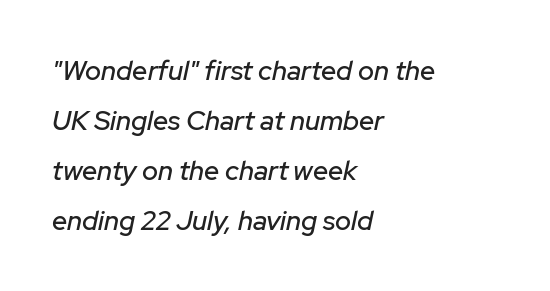
The glyphs look as if they've been sheared to an angle. Layout note: lines flush left. Only glyphs here, with clear space below each row. A typesetter would call this zero additional tracking.
